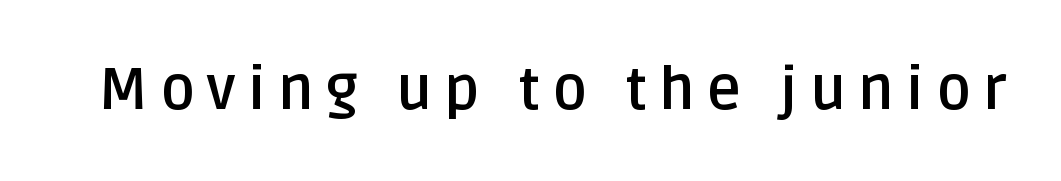
{"serif": "no", "italic": "no", "bold": "yes", "weight": "semibold", "width": "normal", "stroke_contrast": "low", "x_height": "large", "monospaced": "no", "underline": "no", "letter_spacing": "wide", "letter_spacing_em": 0.2, "glyph_px": 59}
